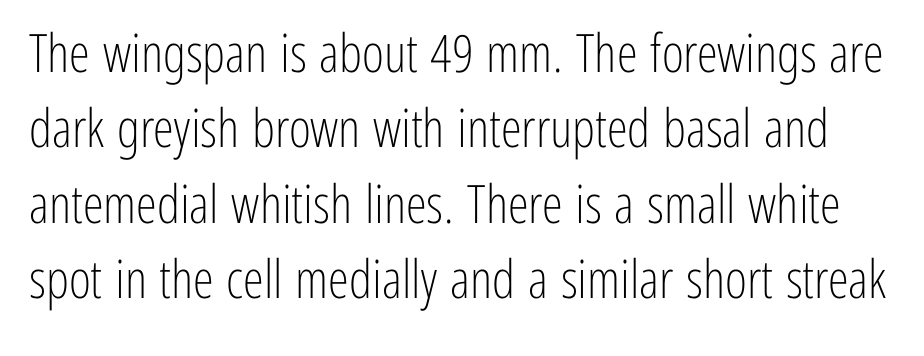
The image shows 53 px light, condensed sans-serif type, upright; set normal line spacing (1.42x), normal letter spacing, not underlined; low stroke contrast and a medium x-height.
